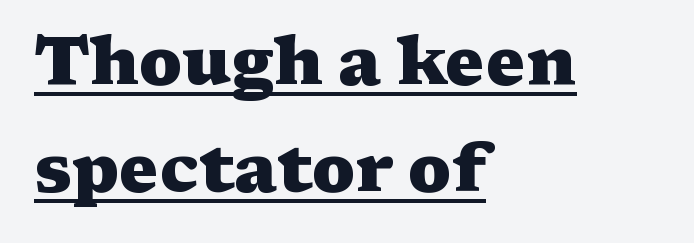
The image shows 67 px heavy, wide serif type, upright; set left-aligned, normal line spacing (1.59x), normal letter spacing, underlined; medium stroke contrast and a medium x-height.
